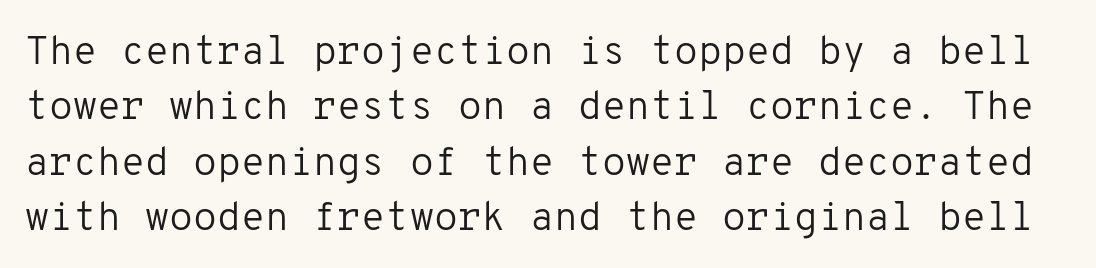
Note the uniform advance width — an 'i' takes as much space as an 'm'. The passage shown has conventional tracking throughout. The typeface chosen for these lines omits serifs. The designer left line spacing at the default. Quick note: not italic, upright.
